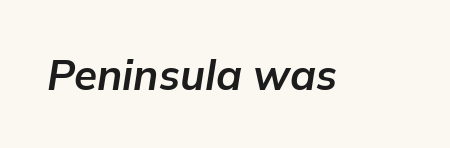
The image shows 42 px bold type, italic (leaning right); set normal letter spacing, not underlined; low stroke contrast and a medium x-height.
